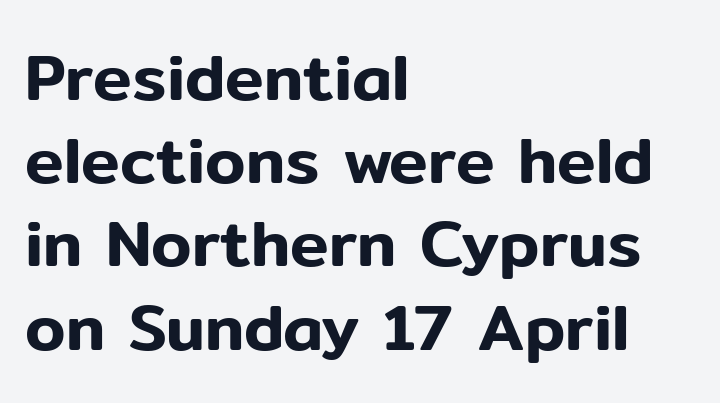
Every stem runs plumb, perpendicular to the baseline. There is no visible air inserted between adjacent glyphs. Just letters on the line, the space beneath them empty. Baseline-to-baseline distance is the conventional proportion of letter height. The rendering anchors every line to the left-hand side. Nothing sits at the stroke ends, so this counts as sans-serif.
